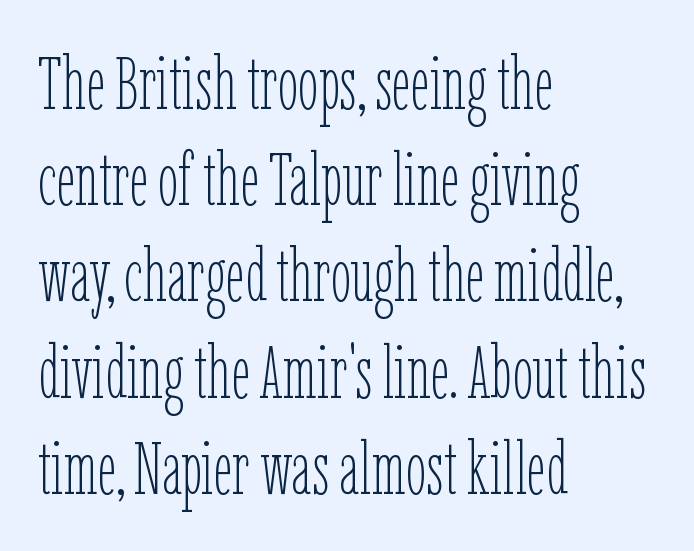
The image shows 74 px thin, condensed type, upright; set left-aligned, normal line spacing (1.3x), normal letter spacing, not underlined; low stroke contrast and a medium x-height.
